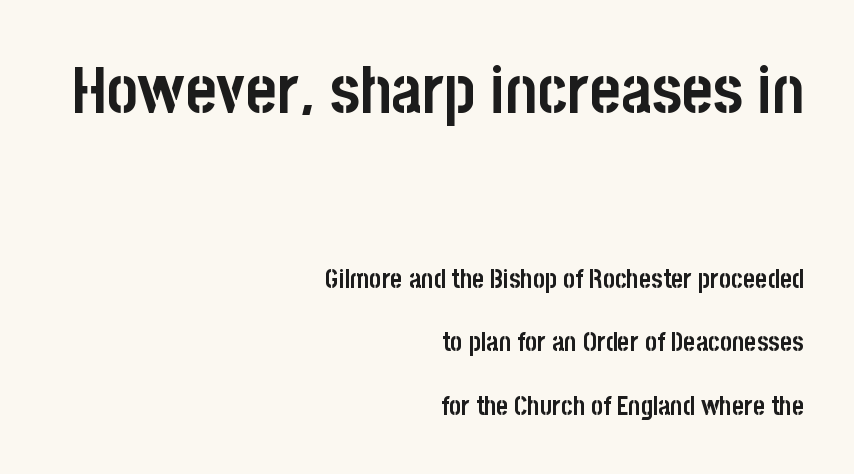
Q: Is the text bold? A: Yes.
Q: Is the text italic (slanted)? A: No, it is upright.
Q: Is the typeface a serif or a sans-serif typeface? A: Sans-serif.
Q: Is the text underlined? A: No.
Q: How is the paragraph aligned? A: Right-aligned.
Q: Is the spacing between letters normal or unusually wide? A: Normal.
Q: Is the spacing between lines tight, normal or loose? A: Loose.
Q: Which block of text is set in a larger size, the first (top) or the second (bottom)? A: The first (top) one.
Q: Width (condensed, normal, or wide)? A: Condensed.
Q: Stroke contrast? A: Low.
Q: x-height? A: Large.
Q: Monospaced? A: No.
